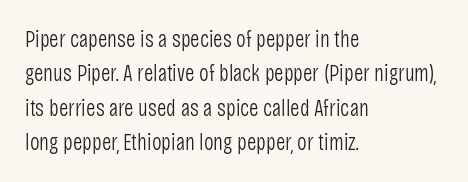
The image shows 23 px text type, upright; set left-aligned, normal line spacing (1.49x), normal letter spacing, not underlined.
